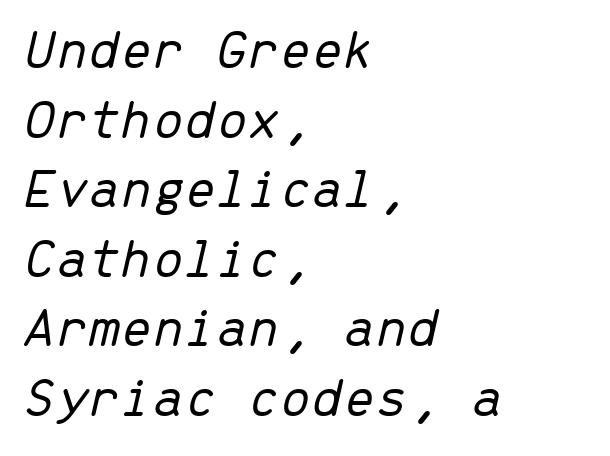
{"italic": "yes", "lean": "right", "slant_degrees": 13, "bold": "no", "weight": "light", "width": "normal", "stroke_contrast": "low", "x_height": "medium", "monospaced": "yes", "underline": "no", "align": "left", "line_spacing_ratio": 1.22, "letter_spacing": "normal", "letter_spacing_em": 0.0, "glyph_px": 57}
